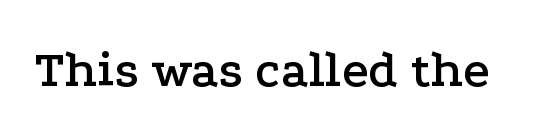
The image shows 52 px wide serif type, upright; set normal letter spacing, not underlined; low stroke contrast and a medium x-height.
